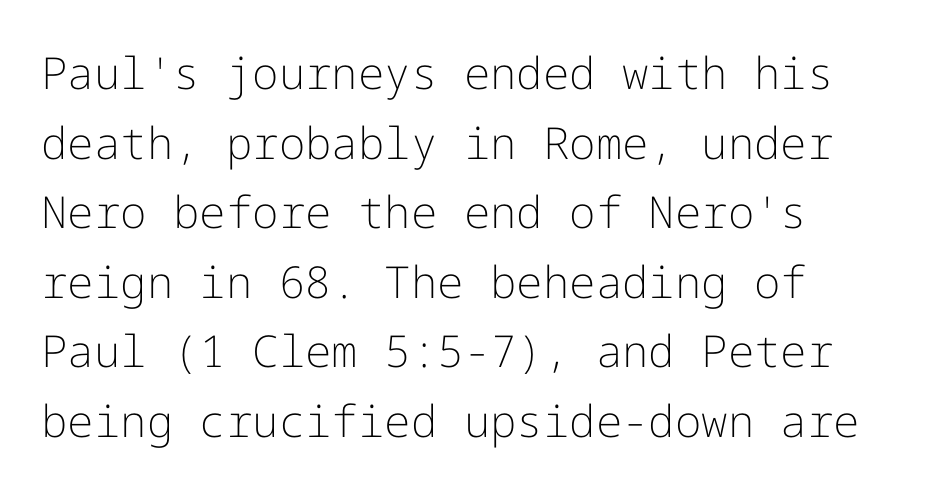
Q: Is the text bold? A: No.
Q: Is the text italic (slanted)? A: No, it is upright.
Q: Is the typeface a serif or a sans-serif typeface? A: Sans-serif.
Q: Is the text underlined? A: No.
Q: How is the paragraph aligned? A: Left-aligned.
Q: Is the spacing between letters normal or unusually wide? A: Normal.
Q: Is the spacing between lines tight, normal or loose? A: Normal.
Q: Width (condensed, normal, or wide)? A: Normal.
Q: Stroke contrast? A: Low.
Q: x-height? A: Medium.
